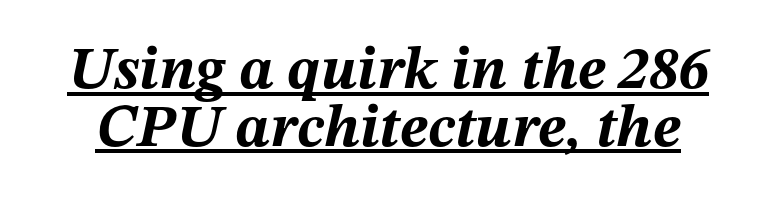
The image shows 60 px bold type, italic (leaning right); set tight line spacing (0.96x), normal letter spacing, underlined; medium stroke contrast and a medium x-height.
